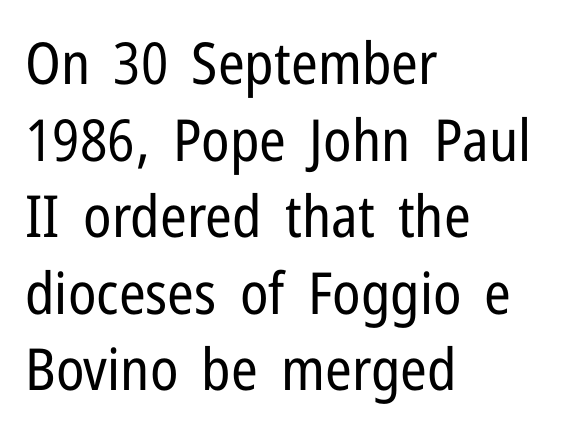
{"serif": "no", "italic": "no", "bold": "no", "weight": "regular", "width": "condensed", "stroke_contrast": "low", "x_height": "medium", "monospaced": "no", "underline": "no", "align": "left", "line_spacing": "normal", "line_spacing_ratio": 1.32, "letter_spacing": "normal", "letter_spacing_em": 0.0, "glyph_px": 58}
